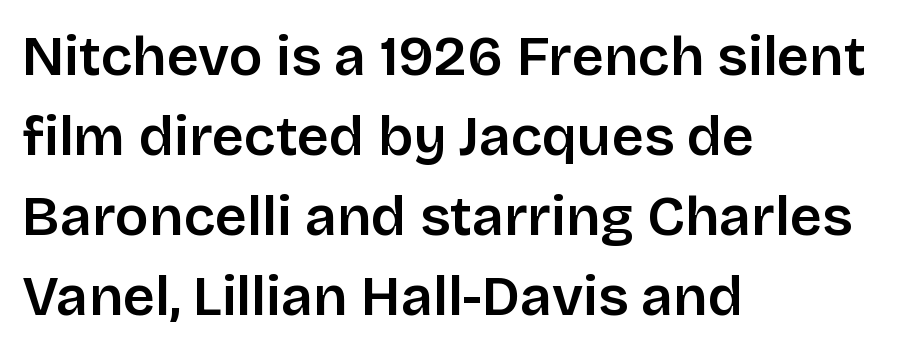
Q: Is the text bold? A: Semi-bold.
Q: Is the text italic (slanted)? A: No, it is upright.
Q: Is the typeface a serif or a sans-serif typeface? A: Sans-serif.
Q: Is the text underlined? A: No.
Q: How is the paragraph aligned? A: Left-aligned.
Q: Is the spacing between letters normal or unusually wide? A: Normal.
Q: Is the spacing between lines tight, normal or loose? A: Normal.
Q: Width (condensed, normal, or wide)? A: Normal.
Q: Stroke contrast? A: Low.
Q: x-height? A: Large.
Q: Monospaced? A: No.
